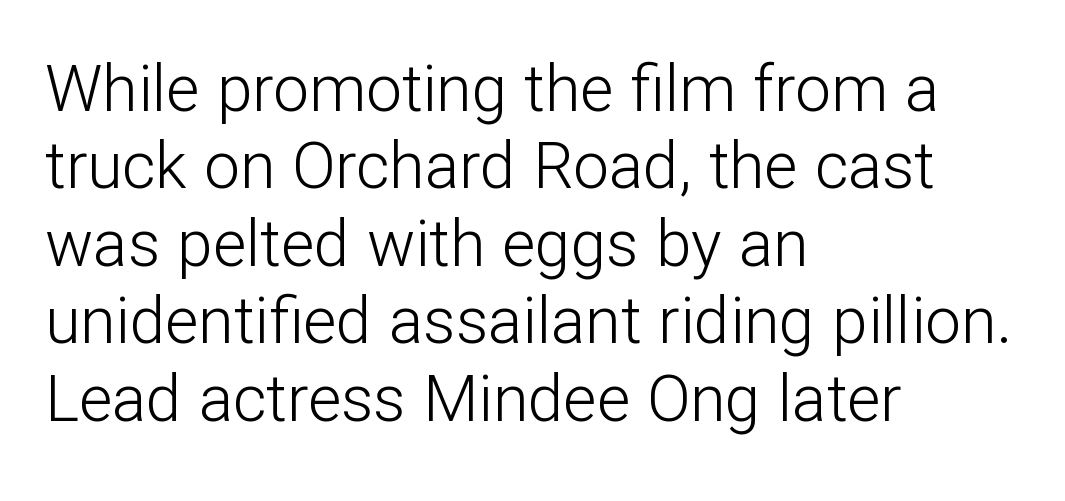
To sum up the face: it is a sans, with no serifs. Glyph-to-glyph distance matches everyday printed text. Nothing heavy about these letters — not bold at all. Notice how the passage keeps a crisp vertical edge on the left only. Varying glyph widths throughout — classic text-font behaviour.
